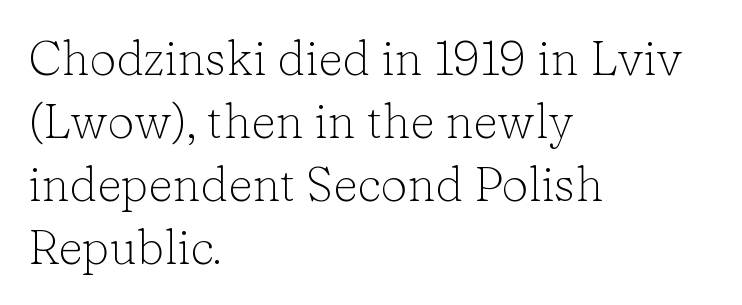
{"serif": "yes", "italic": "no", "bold": "no", "weight": "light", "width": "normal", "stroke_contrast": "low", "x_height": "medium", "monospaced": "no", "underline": "no", "align": "left", "line_spacing": "normal", "line_spacing_ratio": 1.31, "letter_spacing": "normal", "letter_spacing_em": 0.0, "glyph_px": 48}
